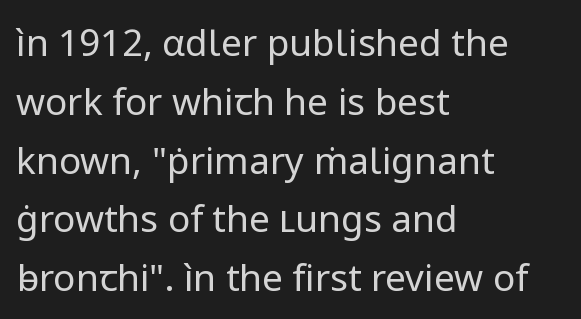
Q: Is the text bold? A: No.
Q: Is the text italic (slanted)? A: No, it is upright.
Q: Is the typeface a serif or a sans-serif typeface? A: Sans-serif.
Q: Is the text underlined? A: No.
Q: How is the paragraph aligned? A: Left-aligned.
Q: Is the spacing between letters normal or unusually wide? A: Normal.
Q: Is the spacing between lines tight, normal or loose? A: Normal.
Q: Width (condensed, normal, or wide)? A: Normal.
Q: Stroke contrast? A: Low.
Q: x-height? A: Medium.
Q: Monospaced? A: No.
